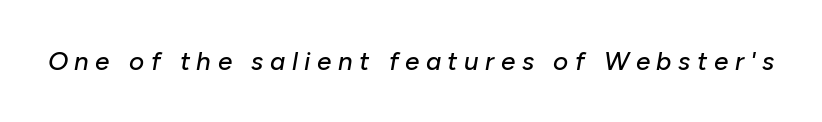
{"italic": "yes", "lean": "right", "slant_degrees": 10, "underline": "no", "letter_spacing": "wide", "letter_spacing_em": 0.25, "glyph_px": 26}
